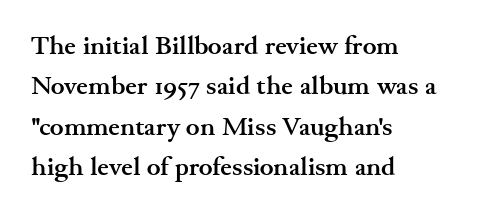
Q: Is the text bold? A: Yes.
Q: Is the text italic (slanted)? A: No, it is upright.
Q: Is the text underlined? A: No.
Q: How is the paragraph aligned? A: Left-aligned.
Q: Is the spacing between letters normal or unusually wide? A: Normal.
Q: Is the spacing between lines tight, normal or loose? A: Normal.
